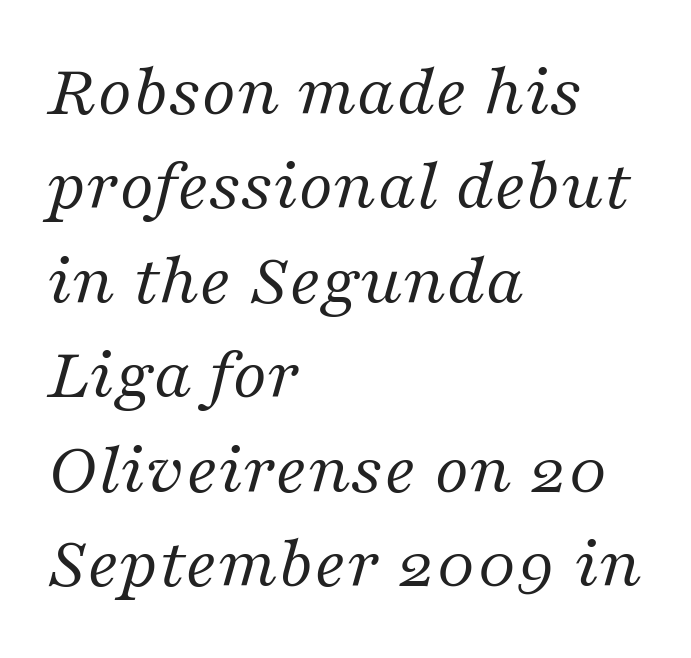
{"serif": "yes", "italic": "yes", "lean": "right", "slant_degrees": 16, "bold": "no", "weight": "regular", "width": "normal", "stroke_contrast": "medium", "x_height": "medium", "monospaced": "no", "underline": "no", "align": "left", "line_spacing": "normal", "line_spacing_ratio": 1.26, "letter_spacing": "normal", "letter_spacing_em": 0.0, "glyph_px": 75}
